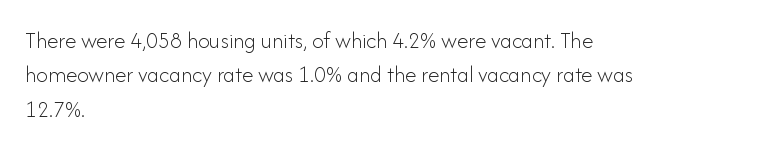
The image shows 23 px text type, upright; set left-aligned, normal line spacing (1.49x), normal letter spacing, not underlined.
